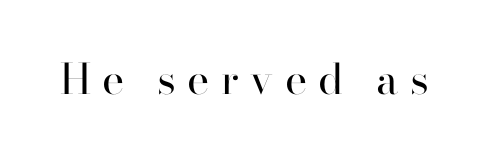
Anything drawn beneath the words? Only blank space. The gaps between neighbouring characters are conspicuously large. The characters are drawn with everyday or finer stroke widths. Here the designer chose a conventional face with non-uniform glyph widths. The passage shown is typeset with a serif family.
